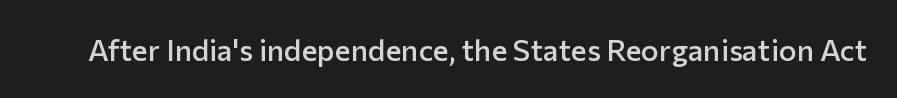
Strokes here are thickened, but only to semibold level. The words here are not underlined. The letters sit at their default tracking, neither squeezed nor spread. Note the varied advance widths — an 'i' is clearly narrower than an 'm'.
